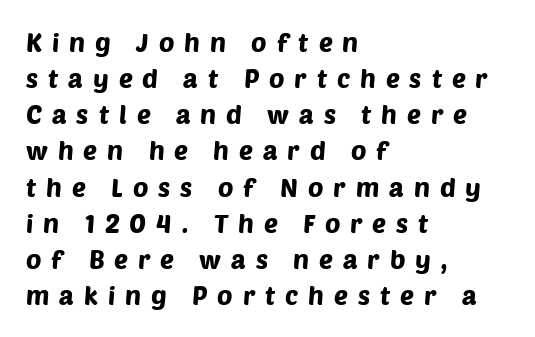
The image shows 26 px text type; set left-aligned, normal line spacing (1.39x), unusually wide letter spacing (+0.38 em), not underlined.
